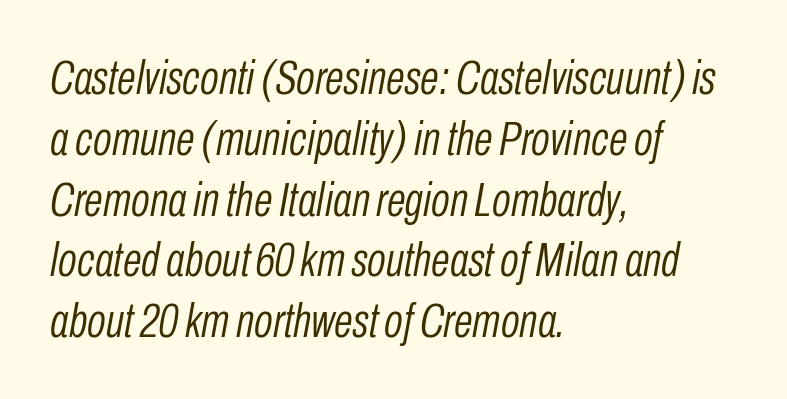
The image shows 49 px light, condensed type, italic (leaning right); set left-aligned, line spacing 1.24x, normal letter spacing, not underlined; low stroke contrast and a medium x-height.
